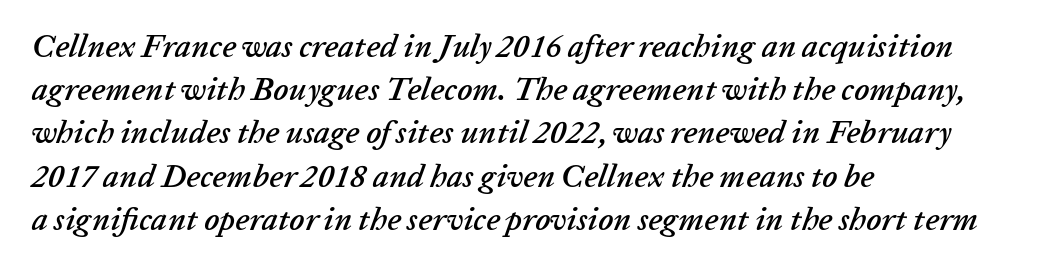
The specimen reads as italic at a glance. One glance says typical: line gaps are just what's usual. Visually the block forms a straight wall on the left and a jagged coastline on the right. Looks like regular typesetting: each glyph gets only the width it needs. No word sits above an underline.
